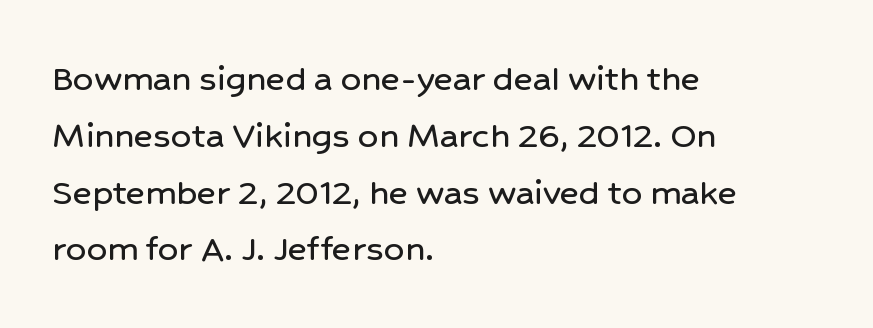
Q: Is the text italic (slanted)? A: No, it is upright.
Q: Is the typeface a serif or a sans-serif typeface? A: Sans-serif.
Q: Is the text underlined? A: No.
Q: How is the paragraph aligned? A: Left-aligned.
Q: Is the spacing between letters normal or unusually wide? A: Normal.
Q: Is the spacing between lines tight, normal or loose? A: Normal.
Q: Width (condensed, normal, or wide)? A: Normal.
Q: Stroke contrast? A: Low.
Q: x-height? A: Medium.
Q: Monospaced? A: No.
